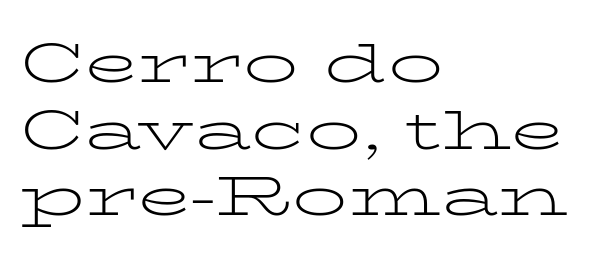
If you drew a line through each stem, it would be perfectly vertical. The rendering keeps characters at their native spacing. Classification — serif. The characters are drawn with everyday or finer stroke widths.
